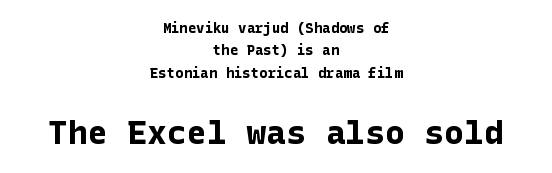
The image shows 33 px bold sans-serif type, upright; set centered, normal line spacing (1.59x), normal letter spacing, not underlined; the second (bottom) block is 2.36x larger; low stroke contrast and a medium x-height.
